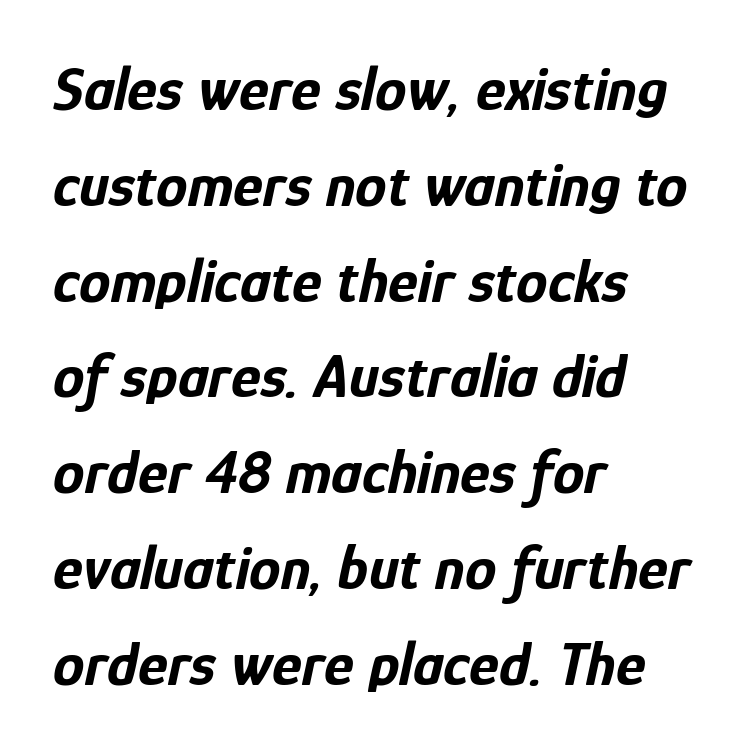
{"italic": "yes", "lean": "right", "slant_degrees": 12, "bold": "yes", "weight": "bold", "width": "condensed", "stroke_contrast": "low", "x_height": "medium", "monospaced": "no", "underline": "no", "align": "left", "line_spacing": "normal", "line_spacing_ratio": 1.52, "letter_spacing": "normal", "letter_spacing_em": 0.0, "glyph_px": 63}
